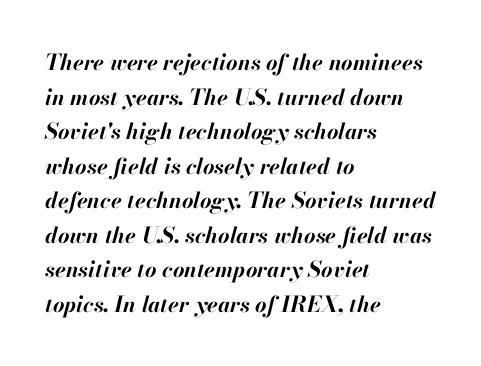
These lines stack with their left ends in a neat column. These lines keep a tight, regular rhythm from letter to letter. Leading matches the norm, producing a regular column. Summary of weight: heavy, a full bold. Underlining? Definitely not there. Observe the lean: these are italic letterforms.
